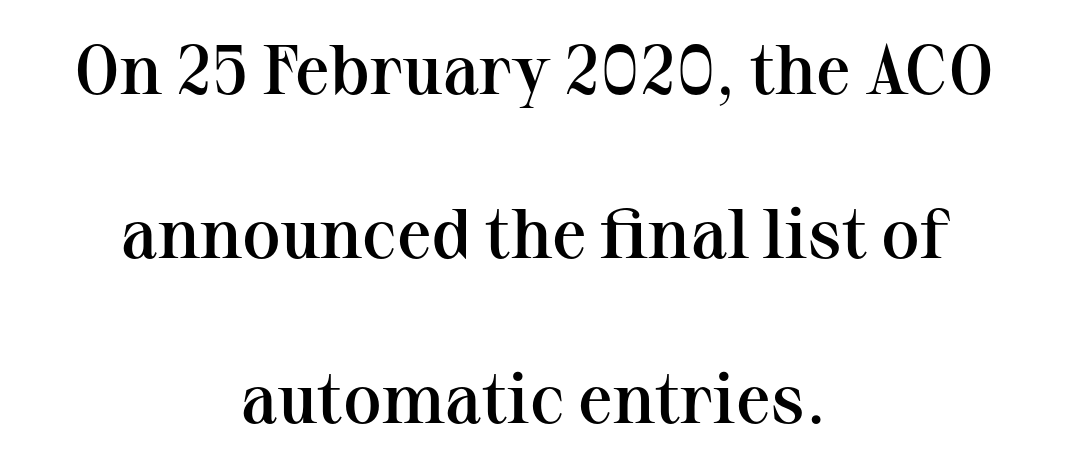
{"serif": "yes", "italic": "no", "bold": "semi", "weight": "semibold", "width": "normal", "stroke_contrast": "medium", "x_height": "medium", "monospaced": "no", "underline": "no", "align": "center", "line_spacing": "loose", "line_spacing_ratio": 2.35, "letter_spacing": "normal", "letter_spacing_em": 0.0, "glyph_px": 70}
